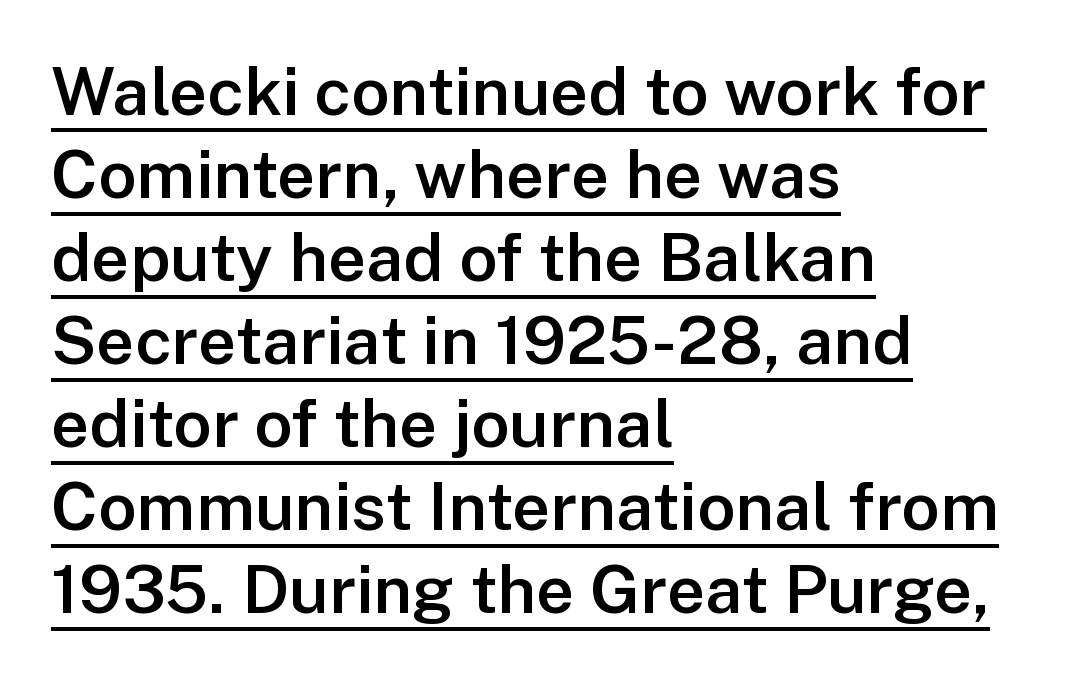
{"serif": "no", "italic": "no", "bold": "semi", "weight": "semibold", "width": "normal", "stroke_contrast": "low", "x_height": "medium", "monospaced": "no", "underline": "yes", "align": "left", "line_spacing_ratio": 1.24, "letter_spacing": "normal", "letter_spacing_em": 0.0, "glyph_px": 67}
